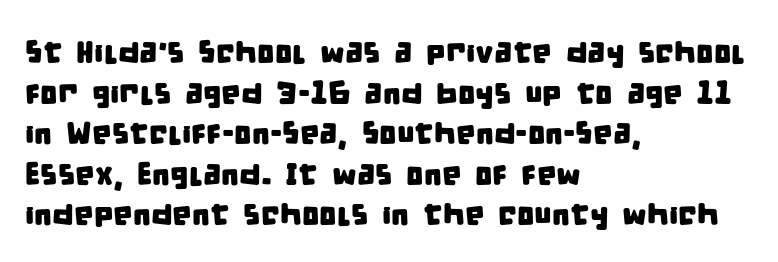
The rendering keeps characters at their native spacing. Descenders are the only things crossing below the line. Visually the block forms a straight wall on the left and a jagged coastline on the right. These lines sit exactly where default settings would place them.
